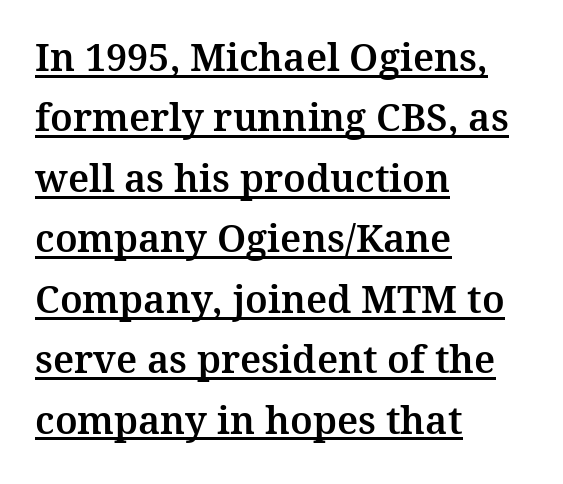
Regular leading. Does the lettering tilt? It doesn't — this is upright. Tracking value appears to be zero — textbook default spacing. Does the copy run flush right? No — it runs flush left. A typesetter would call this proportional, since set widths differ per character.
